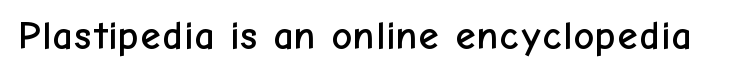
Q: Is the text italic (slanted)? A: No, it is upright.
Q: Is the typeface a serif or a sans-serif typeface? A: Sans-serif.
Q: Is the text underlined? A: No.
Q: Is the spacing between letters normal or unusually wide? A: Normal.
Q: Width (condensed, normal, or wide)? A: Normal.
Q: Stroke contrast? A: Low.
Q: x-height? A: Medium.
Q: Monospaced? A: No.
